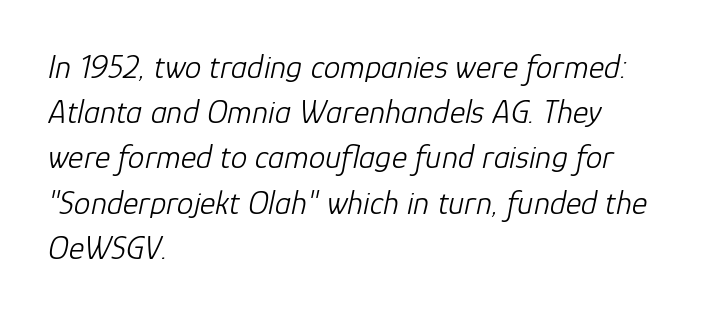
{"italic": "yes", "lean": "right", "slant_degrees": 12, "bold": "no", "weight": "light", "width": "normal", "stroke_contrast": "low", "x_height": "medium", "monospaced": "no", "underline": "no", "align": "left", "line_spacing": "normal", "line_spacing_ratio": 1.37, "letter_spacing": "normal", "letter_spacing_em": 0.0, "glyph_px": 33}
